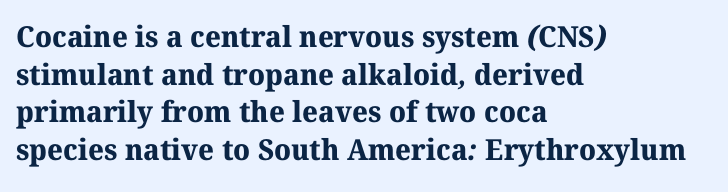
Q: Is the text bold? A: Yes.
Q: Is the typeface a serif or a sans-serif typeface? A: Serif.
Q: Is the text underlined? A: No.
Q: How is the paragraph aligned? A: Left-aligned.
Q: Is the spacing between letters normal or unusually wide? A: Normal.
Q: Is the spacing between lines tight, normal or loose? A: Normal.
Q: Width (condensed, normal, or wide)? A: Normal.
Q: Stroke contrast? A: Medium.
Q: x-height? A: Medium.
Q: Monospaced? A: No.
